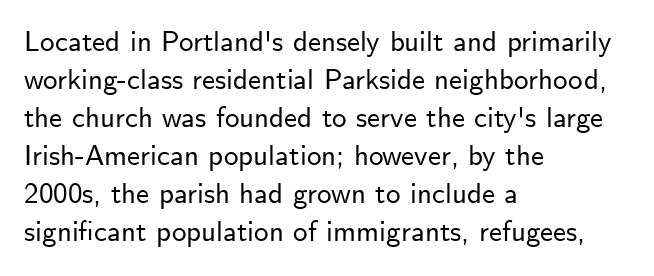
The rendering uses a moderate line-height, typical for paragraphs. Check the space under the baseline: it is left empty. The passage shown is typed in a proportional face where columns would drift. Caption: multi-line text, flush left, ragged right. The gaps between neighbouring characters are ordinary and unremarkable. Does the lettering tilt? It doesn't — this is upright.
